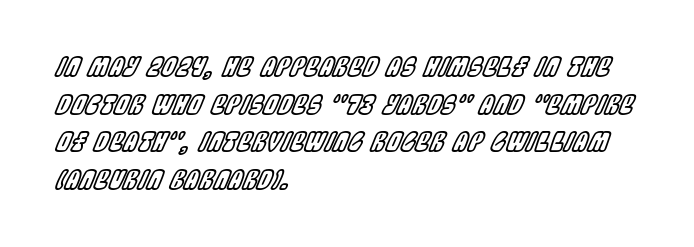
Descenders are the only things crossing below the line. Line spacing here is normal. Here the glyphs are tracked normally, forming tight word shapes. A student would call this left alignment; a typographer would say flush left, rag right.
